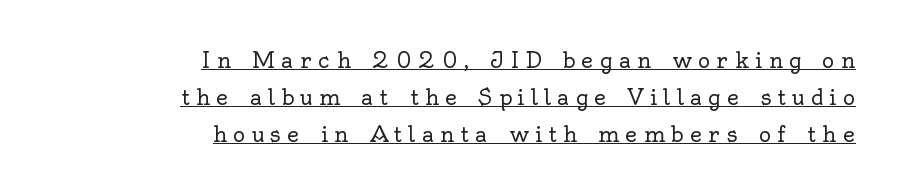
The image shows 21 px text type, upright; set right-aligned, line spacing 1.76x, unusually wide letter spacing (+0.3 em), underlined.
